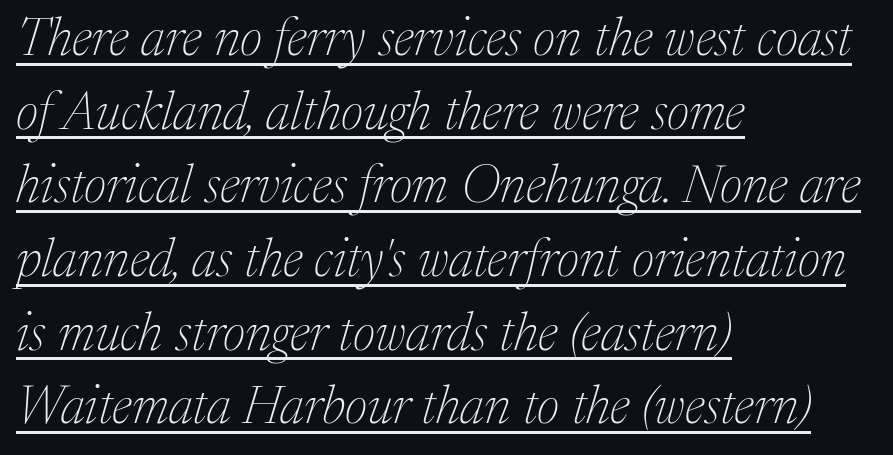
No extra tracking has been applied to these lines. These lines are rendered in a variable-pitch font. Check the space under the baseline: a stroke is drawn there. The letterforms sit at book weight or below. A typesetter would mark this as italic. Observe the serifs anchoring each vertical stroke in this sample.
